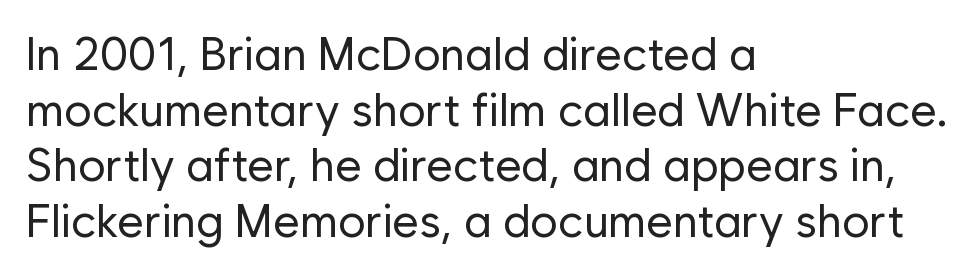
The compositor pushed each line to the left boundary. In terms of posture, this sample is upright. This rendering features lettering with no underline. Weight: not bold — regular or lighter. Caption: standard tracking, unaltered.
